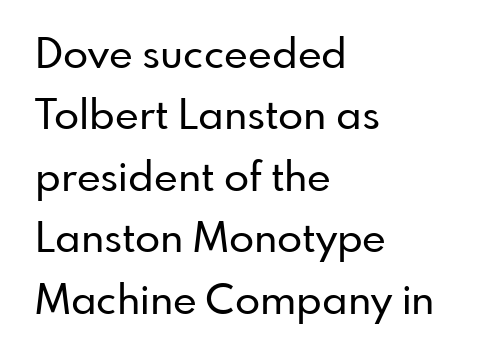
The image shows 41 px sans-serif type, upright; set left-aligned, normal line spacing (1.5x), normal letter spacing, not underlined; low stroke contrast and a small x-height.
